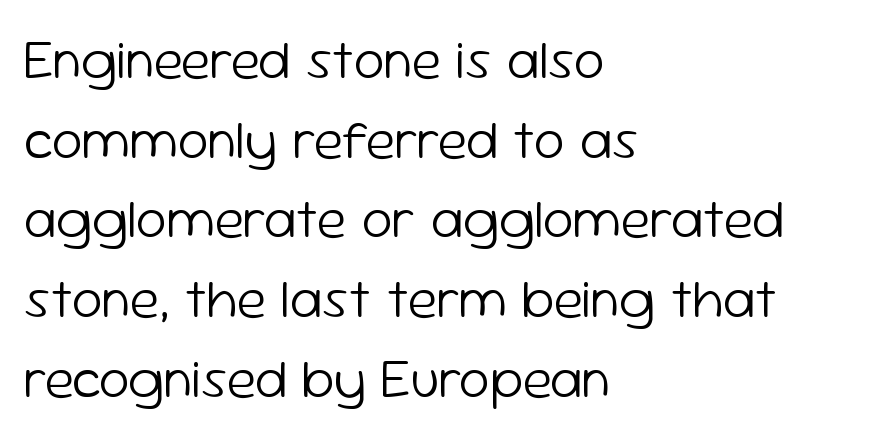
{"serif": "no", "italic": "no", "bold": "no", "weight": "light", "width": "normal", "stroke_contrast": "low", "x_height": "medium", "monospaced": "no", "underline": "no", "align": "left", "line_spacing": "normal", "line_spacing_ratio": 1.45, "letter_spacing": "normal", "letter_spacing_em": 0.0, "glyph_px": 55}
